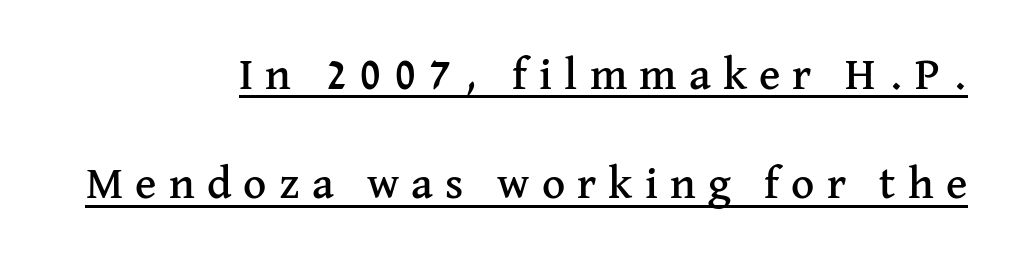
{"serif": "yes", "italic": "no", "width": "normal", "stroke_contrast": "medium", "x_height": "medium", "monospaced": "no", "underline": "yes", "align": "right", "line_spacing": "loose", "line_spacing_ratio": 2.43, "letter_spacing": "wide", "letter_spacing_em": 0.27, "glyph_px": 45}
